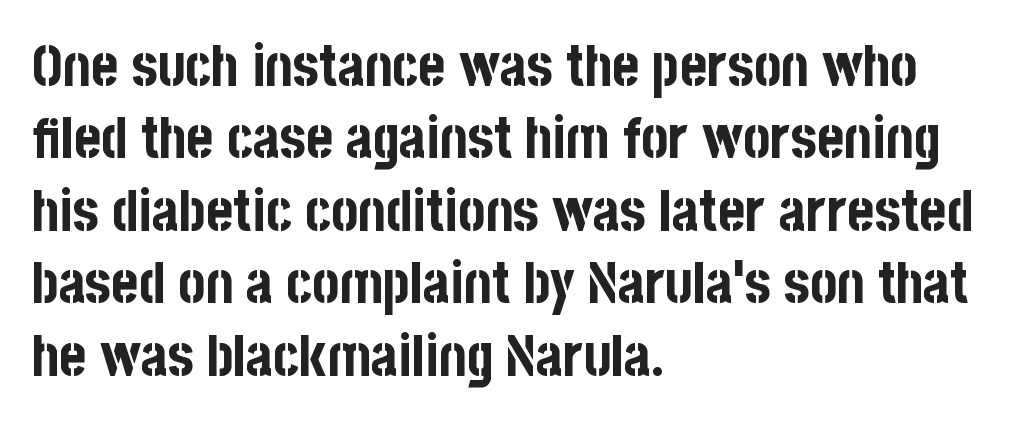
Q: Is the text bold? A: Yes.
Q: Is the text italic (slanted)? A: No, it is upright.
Q: Is the typeface a serif or a sans-serif typeface? A: Sans-serif.
Q: Is the text underlined? A: No.
Q: How is the paragraph aligned? A: Left-aligned.
Q: Is the spacing between letters normal or unusually wide? A: Normal.
Q: Is the spacing between lines tight, normal or loose? A: Normal.
Q: Width (condensed, normal, or wide)? A: Condensed.
Q: Stroke contrast? A: Low.
Q: x-height? A: Large.
Q: Monospaced? A: No.
